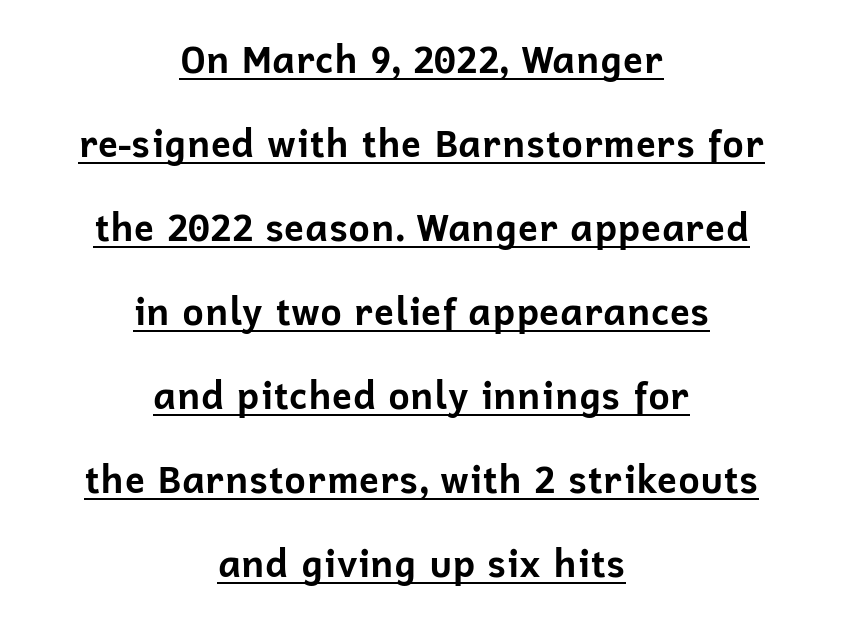
Observe the ordinary spacing: letters are neighbours, not strangers. Every row of glyphs is offset so its center matches the block's center. The letters advance in unequal steps, a hallmark of proportional type. Stroke terminals: plain, sans-serif.
